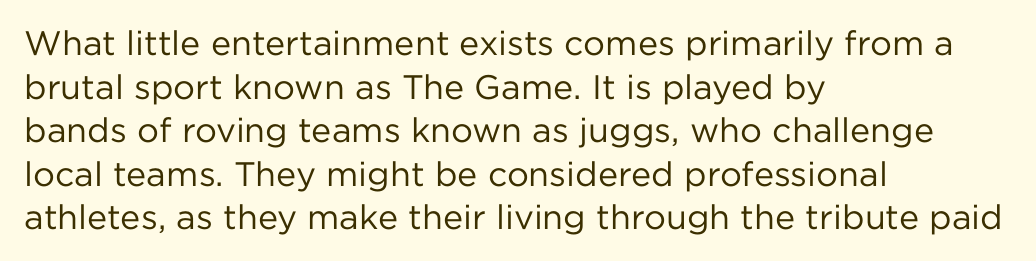
{"serif": "no", "italic": "no", "bold": "no", "weight": "regular", "width": "normal", "stroke_contrast": "low", "x_height": "medium", "monospaced": "no", "underline": "no", "align": "left", "line_spacing": "normal", "line_spacing_ratio": 1.28, "letter_spacing": "normal", "letter_spacing_em": 0.0, "glyph_px": 34}
